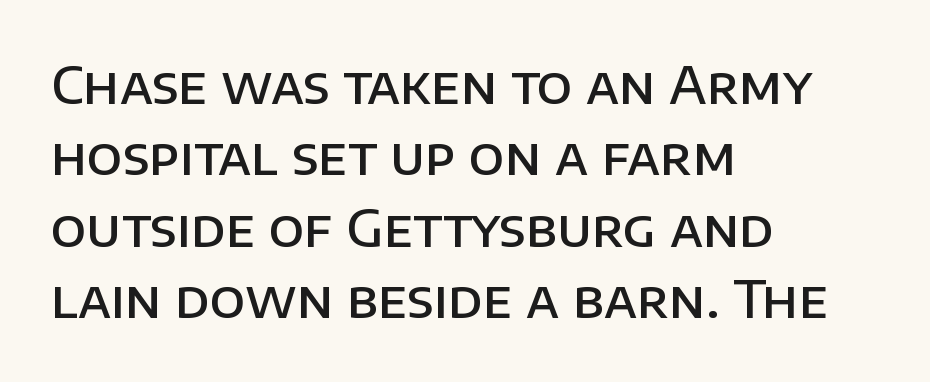
The image shows 51 px semibold sans-serif type, upright; set left-aligned, normal line spacing (1.4x), normal letter spacing, not underlined; low stroke contrast and a large x-height.
